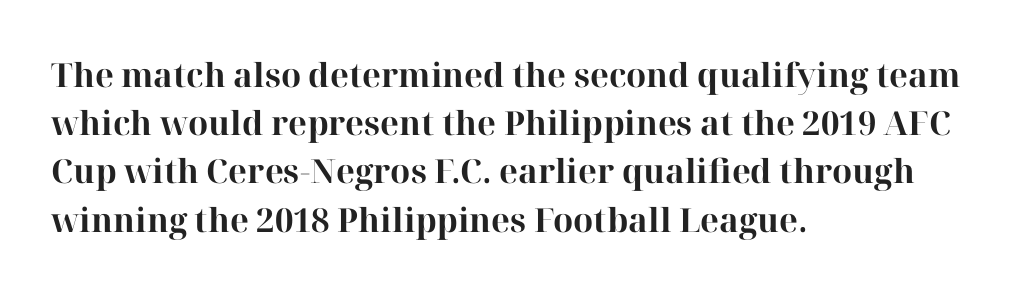
The typography opts for an upright posture over an oblique one. The rendering uses natural spacing where letterforms have individual widths. The sample has been set heavy, in full bold. Serif or sans? Serif — the stroke terminals have little feet. The paragraph has a hard left edge and a soft right edge.
